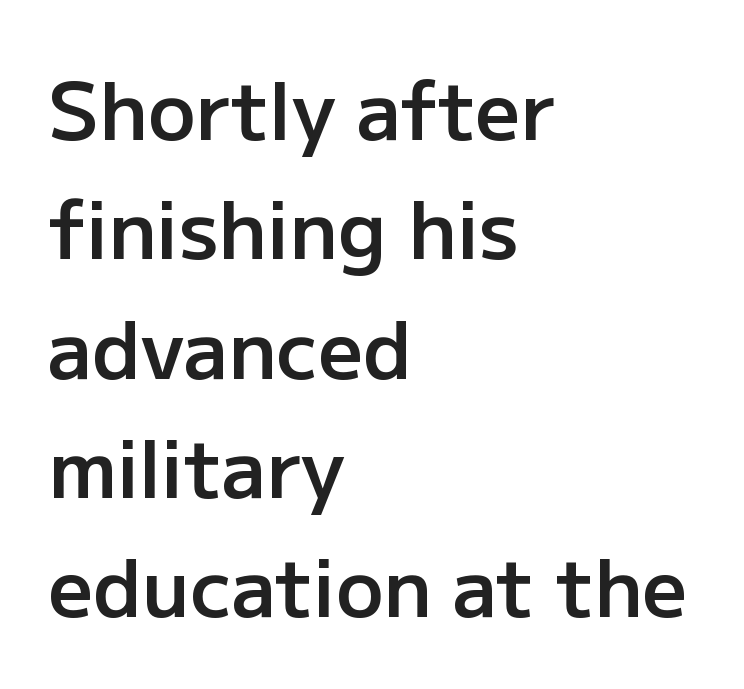
Regarding leading, the lines here are spaced in the standard way. The lettering holds an erect, upright posture throughout. No extra tracking has been applied to these lines. Every letter is mildly thick-stroked: semibold rather than bold. Where is the straight margin? On the left.
